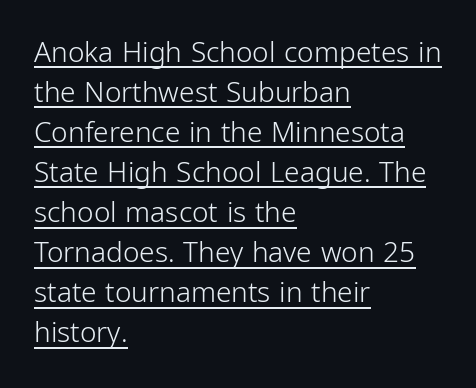
The line-height multiplier appears to be the usual default. This sample has the flowing, uneven cadence of proportional lettering. Serifs: no, the terminals of the letterforms are clean. Default kerning and tracking; the words read as compact shapes.
